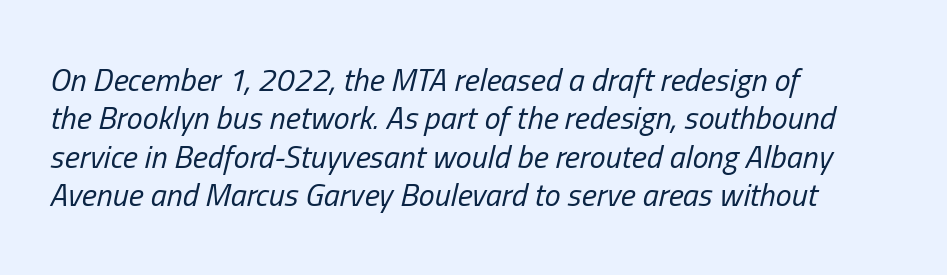
{"italic": "yes", "lean": "right", "slant_degrees": 13, "bold": "no", "weight": "regular", "width": "condensed", "stroke_contrast": "low", "x_height": "medium", "monospaced": "no", "underline": "no", "align": "left", "line_spacing_ratio": 1.2, "letter_spacing": "normal", "letter_spacing_em": 0.0, "glyph_px": 32}
